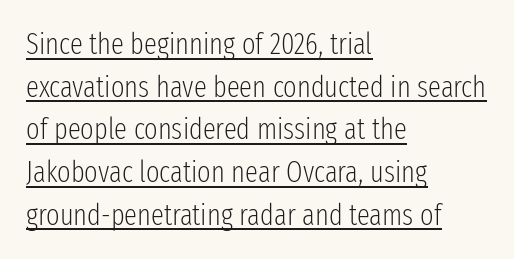
Q: Is the text bold? A: No.
Q: Is the text italic (slanted)? A: No, it is upright.
Q: Is the typeface a serif or a sans-serif typeface? A: Sans-serif.
Q: Is the text underlined? A: Yes.
Q: How is the paragraph aligned? A: Left-aligned.
Q: Is the spacing between letters normal or unusually wide? A: Normal.
Q: Is the spacing between lines tight, normal or loose? A: Normal.
Q: Width (condensed, normal, or wide)? A: Condensed.
Q: Stroke contrast? A: Low.
Q: x-height? A: Medium.
Q: Monospaced? A: No.
